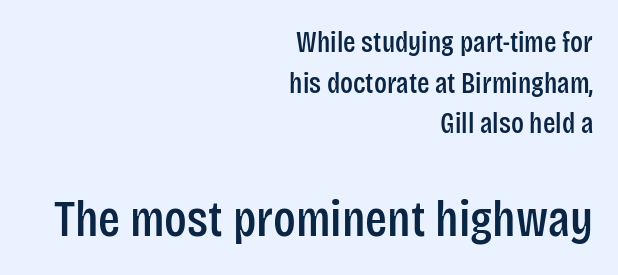
{"serif": "no", "italic": "no", "width": "condensed", "stroke_contrast": "low", "x_height": "large", "monospaced": "no", "underline": "no", "align": "right", "line_spacing": "normal", "line_spacing_ratio": 1.4, "letter_spacing": "normal", "letter_spacing_em": 0.0, "larger_block": "second", "size_ratio": 1.76, "glyph_px": 51}
